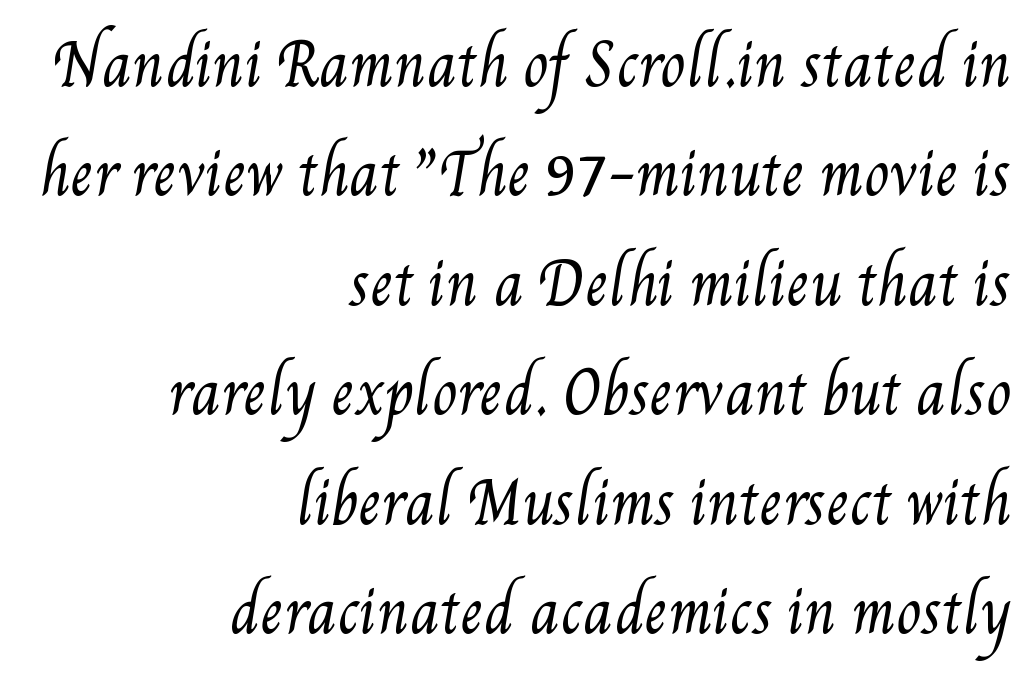
The image shows 57 px regular-weight, condensed type; set right-aligned, loose line spacing (1.92x), normal letter spacing, not underlined; medium stroke contrast and a small x-height.
